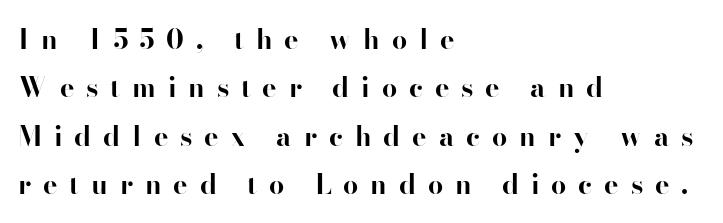
Q: Is the text bold? A: Yes.
Q: Is the text italic (slanted)? A: No, it is upright.
Q: Is the text underlined? A: No.
Q: How is the paragraph aligned? A: Left-aligned.
Q: Is the spacing between letters normal or unusually wide? A: Unusually wide.
